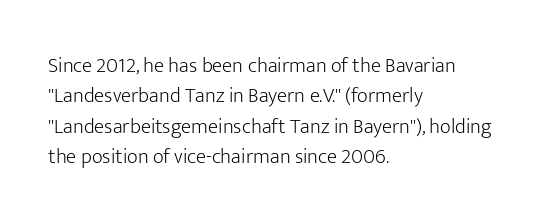
{"italic": "no", "bold": "no", "underline": "no", "align": "left", "line_spacing": "normal", "line_spacing_ratio": 1.45, "letter_spacing": "normal", "letter_spacing_em": 0.0, "glyph_px": 21}
